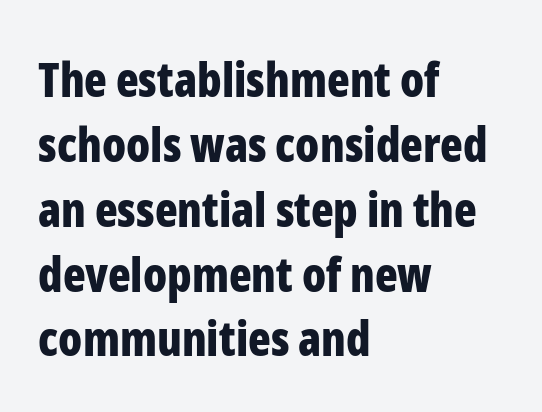
The image shows 47 px bold, condensed sans-serif type, upright; set left-aligned, normal line spacing (1.38x), normal letter spacing, not underlined; low stroke contrast and a medium x-height.
